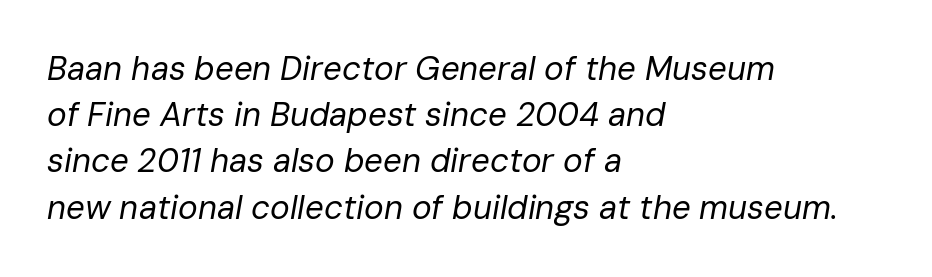
The image shows 33 px regular-weight type, italic (leaning right); set left-aligned, normal line spacing (1.4x), normal letter spacing, not underlined; low stroke contrast and a medium x-height.
